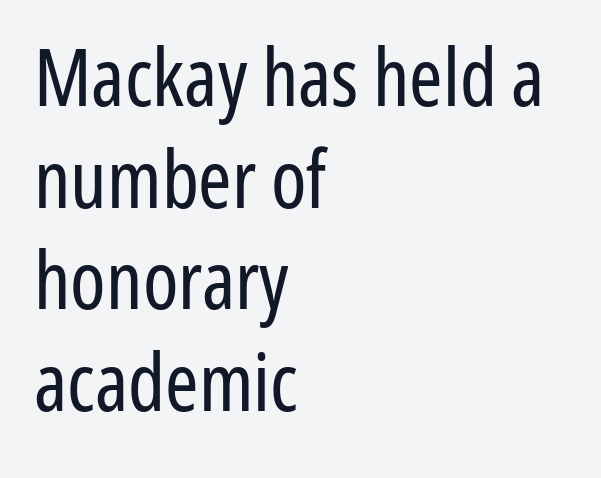
The image shows 80 px regular-weight, condensed sans-serif type, upright; set left-aligned, normal line spacing (1.27x), normal letter spacing, not underlined; low stroke contrast and a medium x-height.
